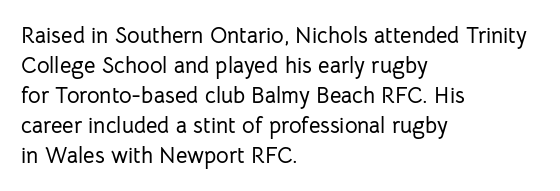
Decoration check: the copy has no underline. A roman cut, with each character standing at attention. The line-height multiplier appears to be the usual default. In CSS terms this would be text-align: left. Words appear dense and cohesive because spacing is normal.
